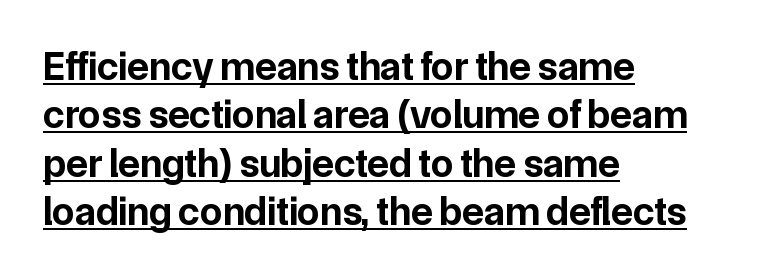
The specimen reads as upright at a glance. Every word sits above its own underline. Is this a sans? Yes — the strokes have no serifs. Standard letterfit; no display-style spreading of the glyphs. A typesetter would call this proportional, since set widths differ per character.
